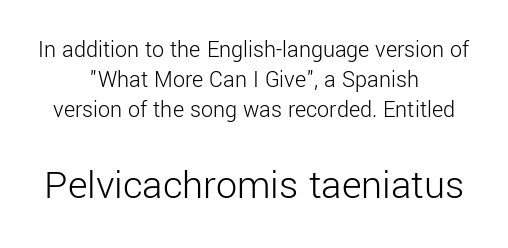
The rendering uses natural spacing where letterforms have individual widths. The words here are not underlined. Visually the block forms a symmetrical silhouette, jagged on both flanks. Observe the absence of serifs on each vertical stroke in this sample. Here the glyphs are tracked normally, forming tight word shapes. Is there much room between lines? A standard amount, neither cramped nor airy.
